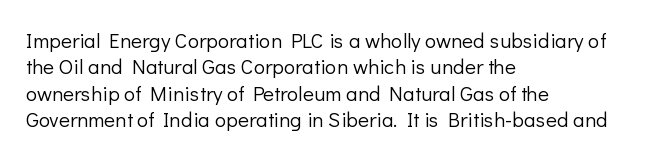
{"italic": "no", "bold": "no", "underline": "no", "align": "left", "line_spacing": "normal", "line_spacing_ratio": 1.26, "letter_spacing": "normal", "letter_spacing_em": 0.0, "glyph_px": 21}
